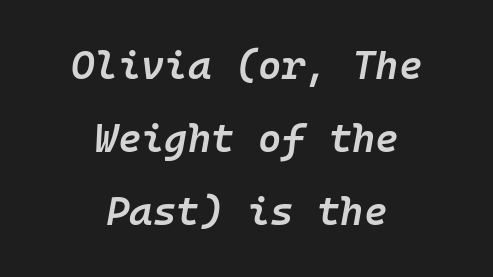
{"italic": "yes", "lean": "right", "slant_degrees": 10, "bold": "semi", "weight": "semibold", "width": "normal", "stroke_contrast": "low", "x_height": "medium", "monospaced": "yes", "underline": "no", "align": "center", "line_spacing_ratio": 1.83, "letter_spacing": "normal", "letter_spacing_em": 0.0, "glyph_px": 40}
